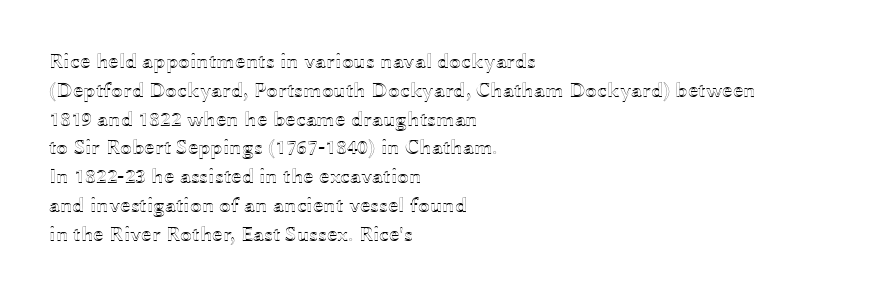
The compositor pushed each line to the left boundary. The strip under each line holds only bare page. When letters stand straight like this, we call the style roman or upright. Letter spacing: default. In terms of leading, this rendering sits right in the middle.
